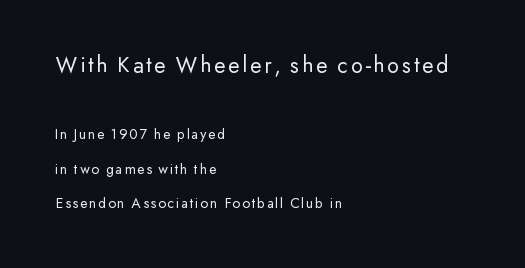
Q: Is the text bold? A: No.
Q: Is the text italic (slanted)? A: No, it is upright.
Q: Is the text underlined? A: No.
Q: How is the paragraph aligned? A: Left-aligned.
Q: Is the spacing between lines tight, normal or loose? A: Loose.
Q: Which block of text is set in a larger size, the first (top) or the second (bottom)? A: The first (top) one.
